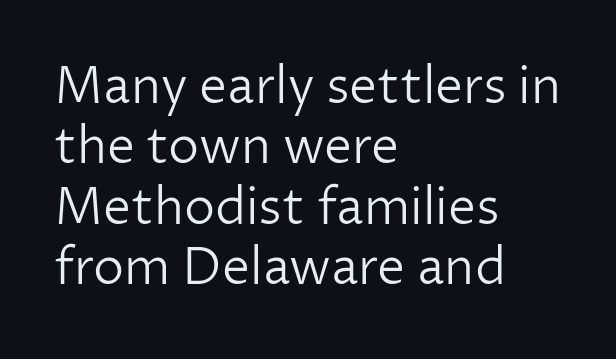
Q: Is the text bold? A: No.
Q: Is the text italic (slanted)? A: No, it is upright.
Q: Is the typeface a serif or a sans-serif typeface? A: Sans-serif.
Q: Is the text underlined? A: No.
Q: How is the paragraph aligned? A: Left-aligned.
Q: Is the spacing between letters normal or unusually wide? A: Normal.
Q: Width (condensed, normal, or wide)? A: Normal.
Q: Stroke contrast? A: Low.
Q: x-height? A: Medium.
Q: Monospaced? A: No.
